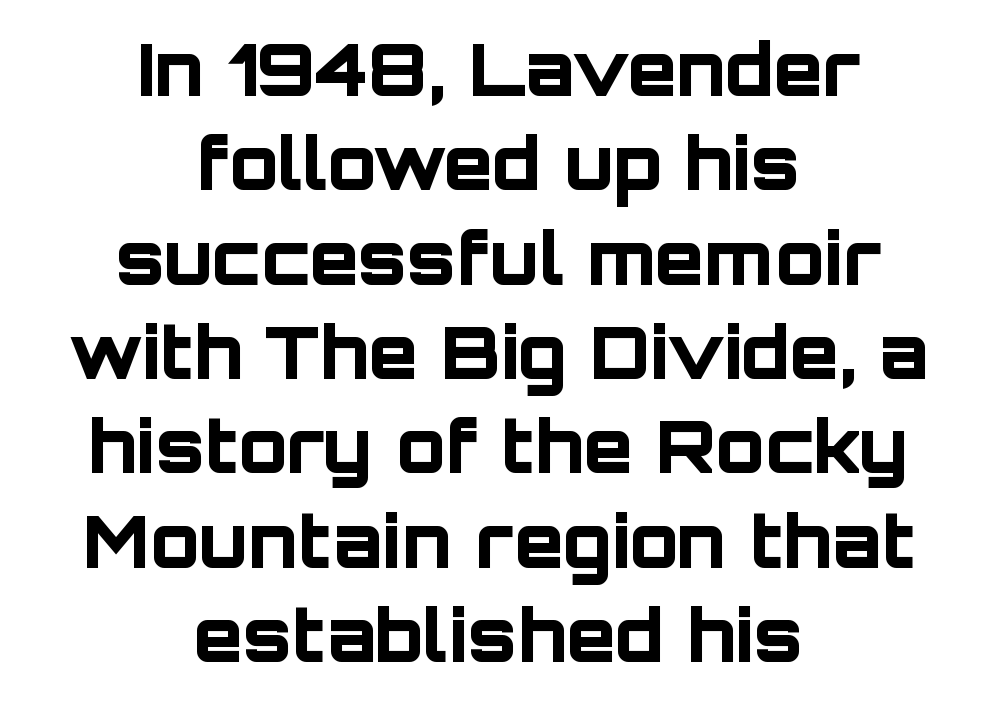
Q: Is the text bold? A: Yes.
Q: Is the text italic (slanted)? A: No, it is upright.
Q: Is the typeface a serif or a sans-serif typeface? A: Sans-serif.
Q: Is the text underlined? A: No.
Q: How is the paragraph aligned? A: Centered.
Q: Is the spacing between letters normal or unusually wide? A: Normal.
Q: Is the spacing between lines tight, normal or loose? A: Normal.
Q: Width (condensed, normal, or wide)? A: Normal.
Q: Stroke contrast? A: Low.
Q: x-height? A: Large.
Q: Monospaced? A: No.
